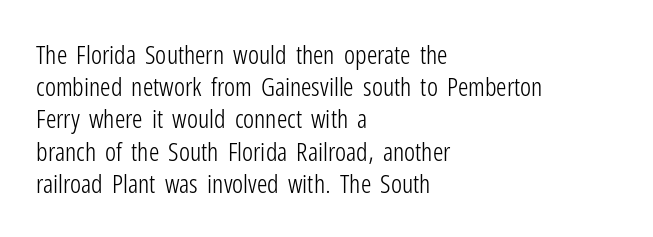
No letter is thick-stroked: the sample isn't bold. The lettering stays uniformly vertical, giving the passage a roman look. This sample uses plain, unmodified letter spacing. These lines stack with their left ends in a neat column. The gap between lines stays unmarked.
